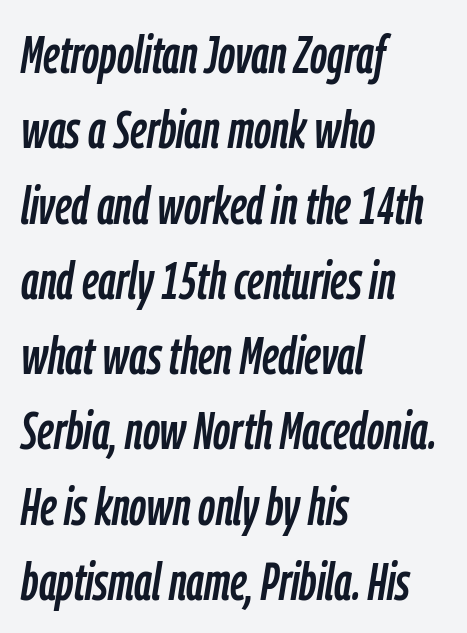
The image shows 53 px condensed type, italic (leaning right); set left-aligned, normal line spacing (1.42x), normal letter spacing, not underlined; low stroke contrast and a medium x-height.
